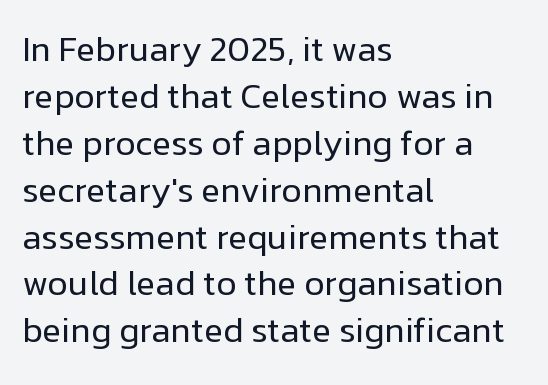
Q: Is the text bold? A: No.
Q: Is the text italic (slanted)? A: No, it is upright.
Q: Is the typeface a serif or a sans-serif typeface? A: Sans-serif.
Q: Is the text underlined? A: No.
Q: How is the paragraph aligned? A: Left-aligned.
Q: Is the spacing between letters normal or unusually wide? A: Normal.
Q: Is the spacing between lines tight, normal or loose? A: Normal.
Q: Width (condensed, normal, or wide)? A: Normal.
Q: Stroke contrast? A: Low.
Q: x-height? A: Medium.
Q: Monospaced? A: No.
